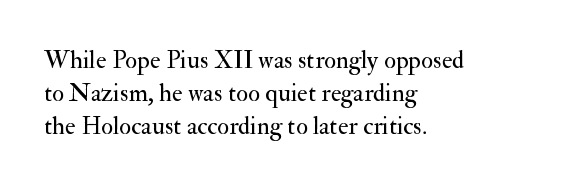
The image shows 25 px text type, upright; set left-aligned, normal line spacing (1.33x), normal letter spacing, not underlined.
